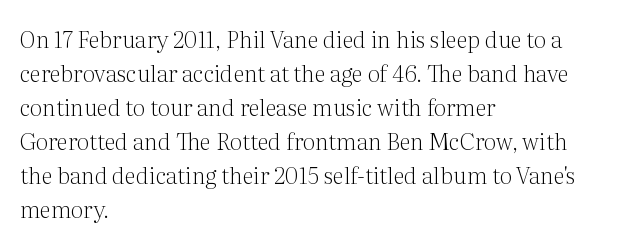
Q: Is the text bold? A: No.
Q: Is the text italic (slanted)? A: No, it is upright.
Q: Is the text underlined? A: No.
Q: How is the paragraph aligned? A: Left-aligned.
Q: Is the spacing between letters normal or unusually wide? A: Normal.
Q: Is the spacing between lines tight, normal or loose? A: Normal.
